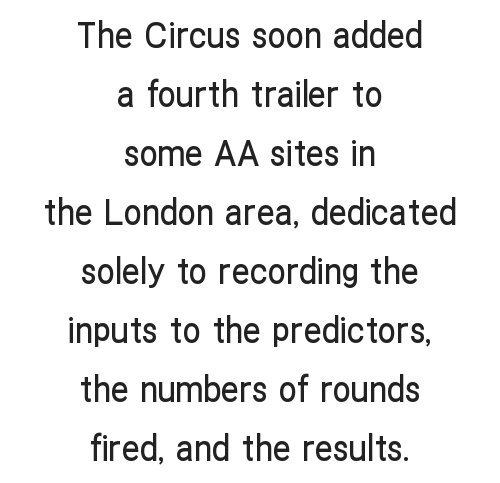
{"serif": "no", "italic": "no", "width": "condensed", "stroke_contrast": "low", "x_height": "medium", "monospaced": "no", "underline": "no", "align": "center", "line_spacing": "normal", "line_spacing_ratio": 1.64, "letter_spacing": "normal", "letter_spacing_em": 0.0, "glyph_px": 36}
